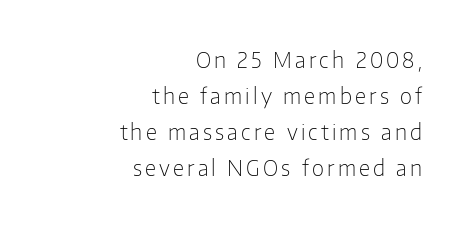
The image shows 21 px text type, upright; set right-aligned, line spacing 1.71x, not underlined.
